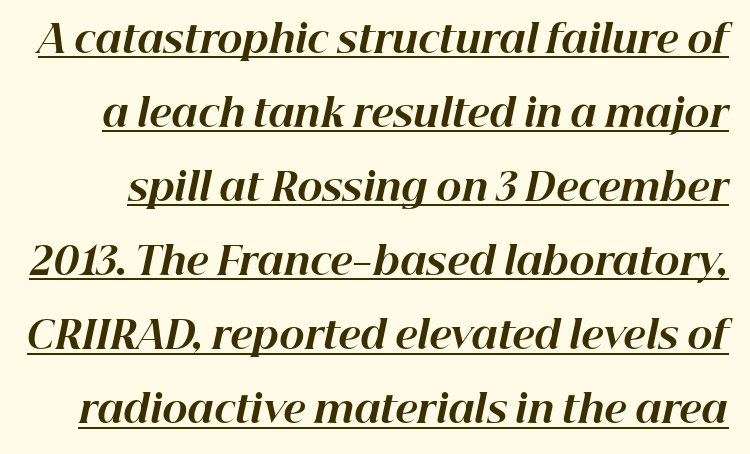
{"italic": "yes", "lean": "right", "slant_degrees": 12, "bold": "yes", "weight": "bold", "width": "normal", "stroke_contrast": "high", "x_height": "medium", "monospaced": "no", "underline": "yes", "line_spacing": "loose", "line_spacing_ratio": 1.95, "letter_spacing": "normal", "letter_spacing_em": 0.0, "glyph_px": 38}
